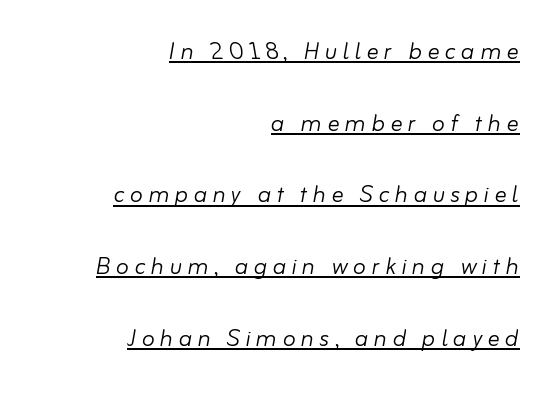
Weight: in the light-to-regular range. The face used here appears with an underline applied. The ragged edge is on the left, which tells us the setting is flush right. Here the designer chose a conventional face with non-uniform glyph widths. The rendering uses a large line-height, opening up the rows. Slanted lettering throughout.
